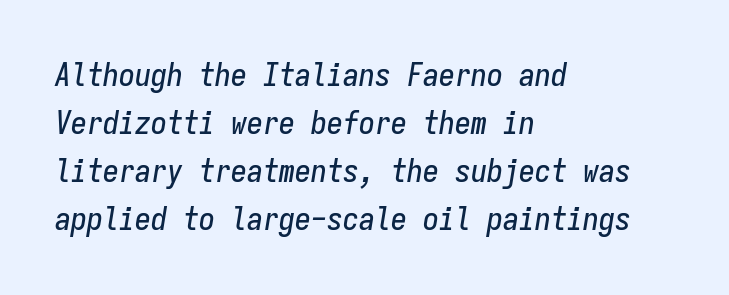
Q: Is the text italic (slanted)? A: Yes, it leans right by about 9 degrees.
Q: Is the text underlined? A: No.
Q: How is the paragraph aligned? A: Left-aligned.
Q: Is the spacing between letters normal or unusually wide? A: Normal.
Q: Is the spacing between lines tight, normal or loose? A: Normal.
Q: Width (condensed, normal, or wide)? A: Condensed.
Q: Stroke contrast? A: Low.
Q: x-height? A: Medium.
Q: Monospaced? A: Yes.
